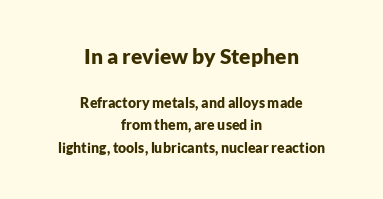
{"italic": "no", "bold": "yes", "underline": "no", "align": "center", "line_spacing": "normal", "line_spacing_ratio": 1.61, "letter_spacing": "normal", "letter_spacing_em": 0.0, "larger_block": "first", "size_ratio": 1.5, "glyph_px": 21}
